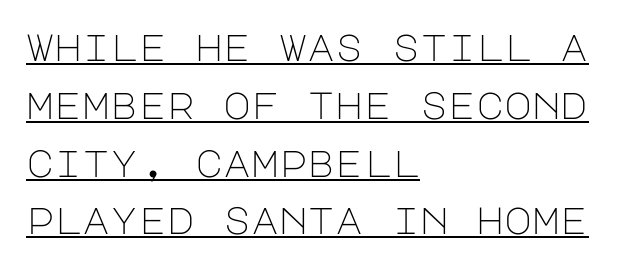
{"serif": "no", "italic": "no", "bold": "no", "weight": "light", "width": "normal", "stroke_contrast": "low", "x_height": "large", "underline": "yes", "align": "left", "line_spacing": "normal", "line_spacing_ratio": 1.52, "letter_spacing": "normal", "letter_spacing_em": 0.0, "glyph_px": 38}
